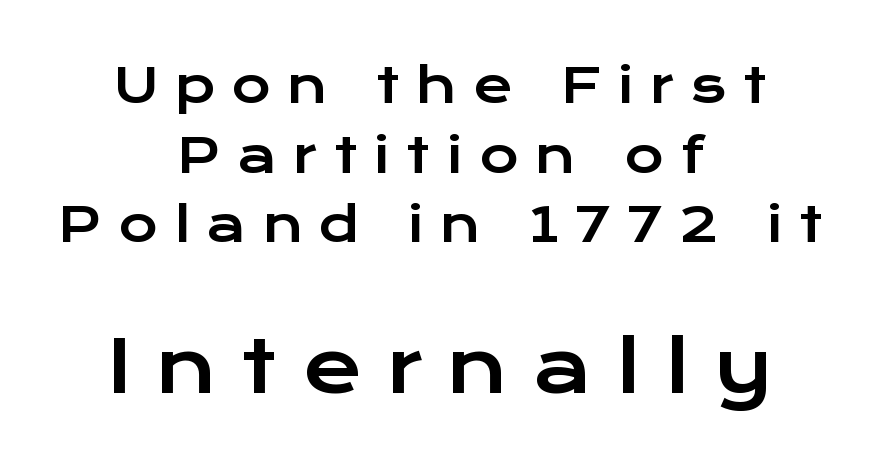
{"serif": "no", "italic": "no", "width": "wide", "stroke_contrast": "low", "x_height": "medium", "monospaced": "no", "underline": "no", "align": "center", "line_spacing": "normal", "line_spacing_ratio": 1.45, "letter_spacing": "wide", "letter_spacing_em": 0.34, "larger_block": "second", "size_ratio": 1.5, "glyph_px": 72}
